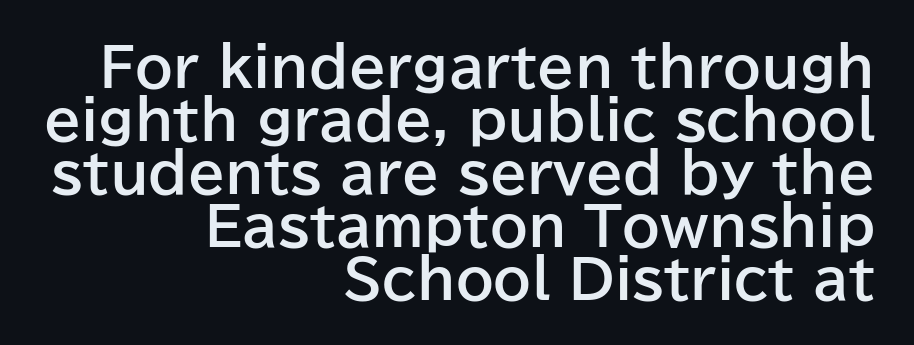
The image shows 54 px bold sans-serif type, upright; set right-aligned, tight line spacing (0.98x), normal letter spacing, not underlined; low stroke contrast and a medium x-height.
